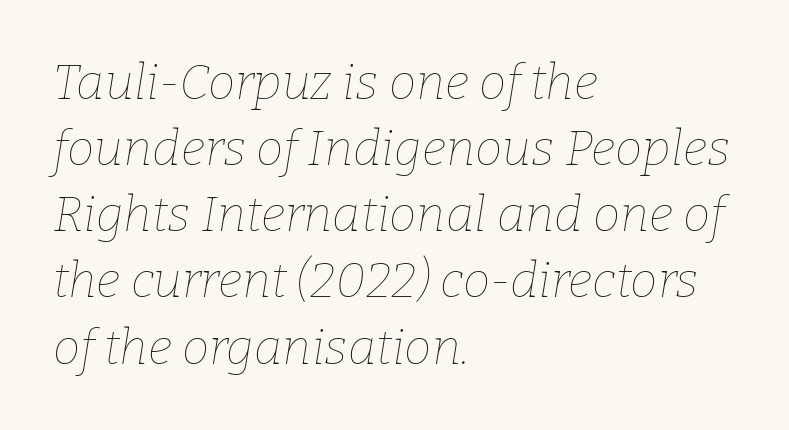
All the whitespace from short lines collects on the right. Bold? No — there's no thickening of the strokes. Is this a fixed-width face? No — the glyphs have proportional, varying widths. Inter-character spacing is left at the font's built-in metrics. The gap between lines stays unmarked. The rendering uses a moderate line-height, typical for paragraphs.
